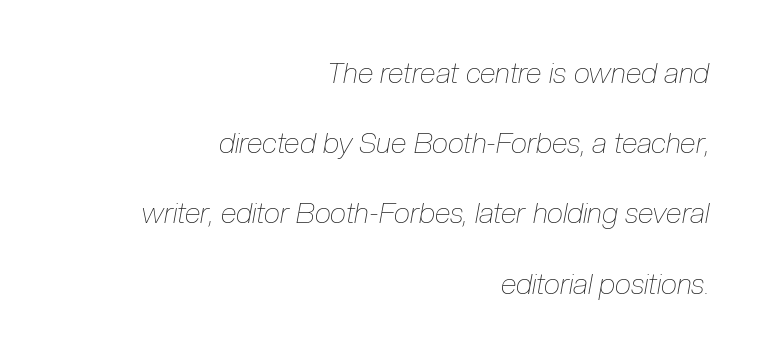
Each new line begins a long way beneath the previous one. Reading down the block, your eye finds every line finishing at a fixed right position. The axis of the letterforms is tilted away from vertical. This sample has the flowing, uneven cadence of proportional lettering.
